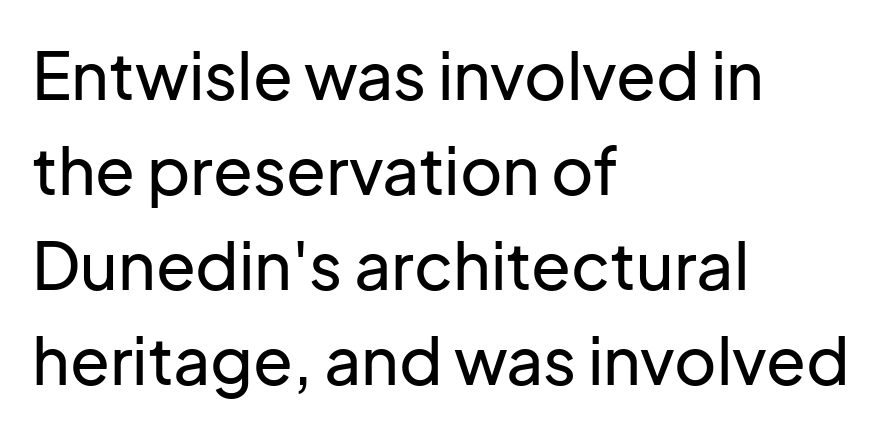
Q: Is the text italic (slanted)? A: No, it is upright.
Q: Is the typeface a serif or a sans-serif typeface? A: Sans-serif.
Q: Is the text underlined? A: No.
Q: How is the paragraph aligned? A: Left-aligned.
Q: Is the spacing between letters normal or unusually wide? A: Normal.
Q: Is the spacing between lines tight, normal or loose? A: Normal.
Q: Width (condensed, normal, or wide)? A: Normal.
Q: Stroke contrast? A: Low.
Q: x-height? A: Medium.
Q: Monospaced? A: No.
